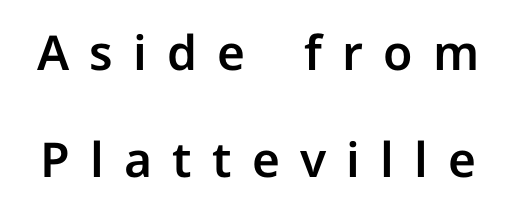
{"serif": "no", "italic": "no", "width": "normal", "stroke_contrast": "low", "x_height": "medium", "monospaced": "no", "underline": "no", "line_spacing": "loose", "line_spacing_ratio": 2.23, "letter_spacing": "wide", "letter_spacing_em": 0.42, "glyph_px": 48}
